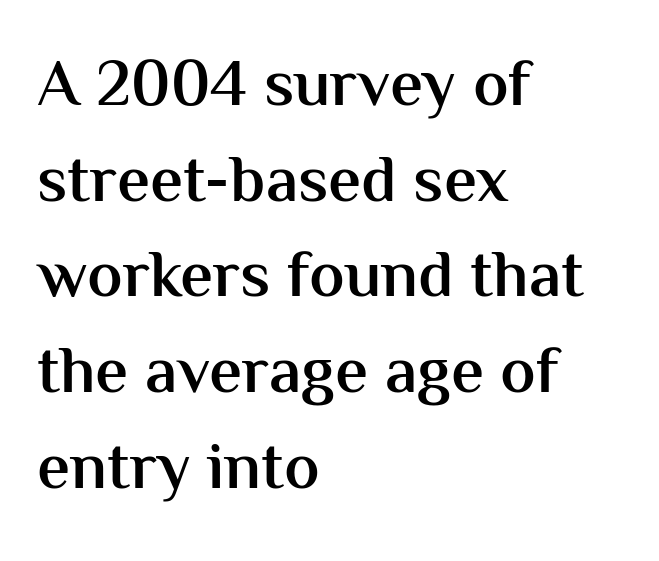
The image shows 66 px semibold sans-serif type, upright; set left-aligned, normal line spacing (1.45x), normal letter spacing, not underlined; medium stroke contrast and a medium x-height.
